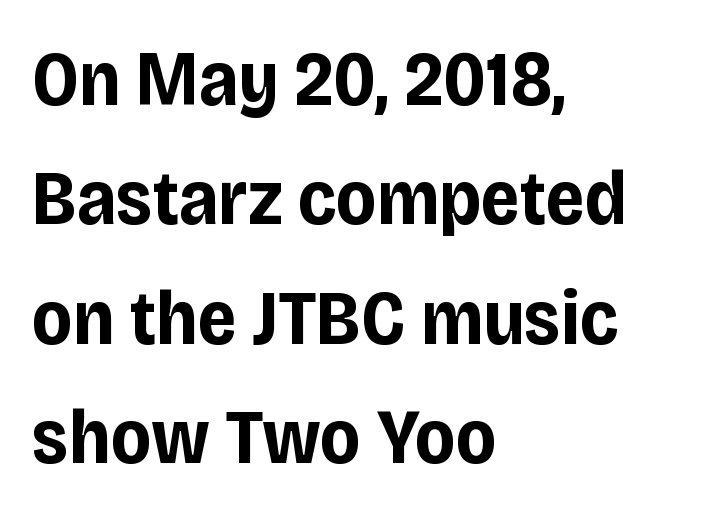
Letterform terminals end flat and unadorned throughout the passage. Horizontal alignment here is leftward, the default for most running prose. Rendered with straight, roman letterforms. Each row of text sits above clean, open space. Notice how descenders clear the ascenders below comfortably — that's standard leading.
